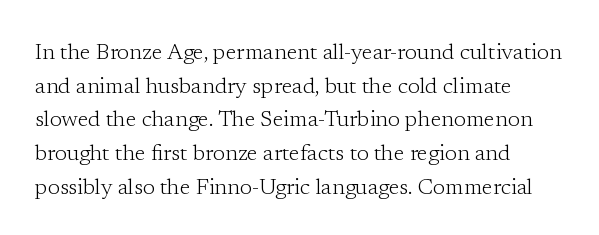
Q: Is the text bold? A: No.
Q: Is the text italic (slanted)? A: No, it is upright.
Q: Is the text underlined? A: No.
Q: How is the paragraph aligned? A: Left-aligned.
Q: Is the spacing between letters normal or unusually wide? A: Normal.
Q: Is the spacing between lines tight, normal or loose? A: Normal.
